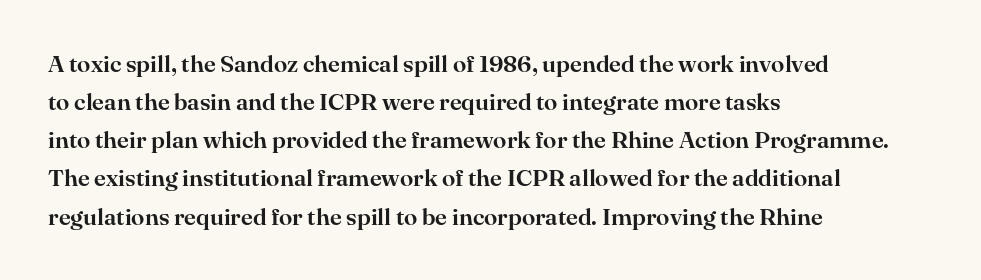
Q: Is the text italic (slanted)? A: No, it is upright.
Q: Is the text underlined? A: No.
Q: How is the paragraph aligned? A: Left-aligned.
Q: Is the spacing between letters normal or unusually wide? A: Normal.
Q: Is the spacing between lines tight, normal or loose? A: Normal.
